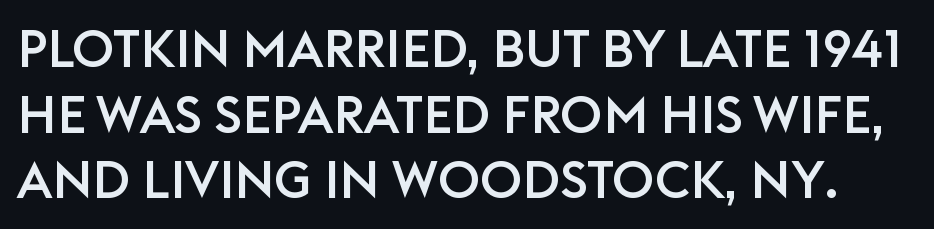
Q: Is the text italic (slanted)? A: No, it is upright.
Q: Is the typeface a serif or a sans-serif typeface? A: Sans-serif.
Q: Is the text underlined? A: No.
Q: Is the spacing between letters normal or unusually wide? A: Normal.
Q: Is the spacing between lines tight, normal or loose? A: Normal.
Q: Width (condensed, normal, or wide)? A: Normal.
Q: Stroke contrast? A: Low.
Q: x-height? A: Large.
Q: Monospaced? A: No.
